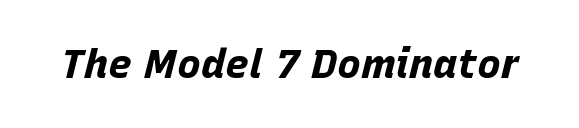
The image shows 40 px bold type, italic (leaning right); set normal letter spacing, not underlined; low stroke contrast and a large x-height.
